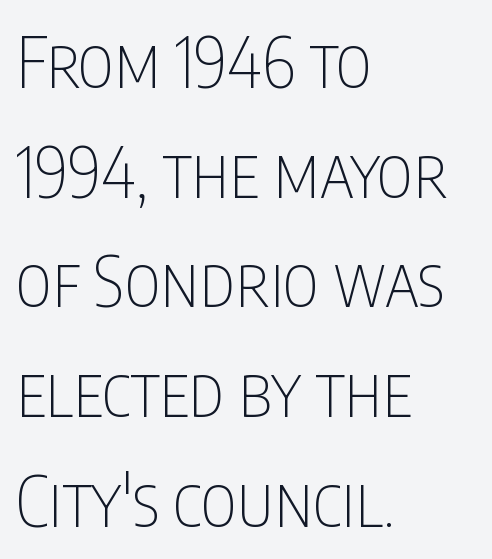
Q: Is the text bold? A: No.
Q: Is the text italic (slanted)? A: No, it is upright.
Q: Is the typeface a serif or a sans-serif typeface? A: Sans-serif.
Q: Is the text underlined? A: No.
Q: How is the paragraph aligned? A: Left-aligned.
Q: Is the spacing between letters normal or unusually wide? A: Normal.
Q: Is the spacing between lines tight, normal or loose? A: Normal.
Q: Width (condensed, normal, or wide)? A: Condensed.
Q: Stroke contrast? A: Low.
Q: x-height? A: Large.
Q: Monospaced? A: No.
